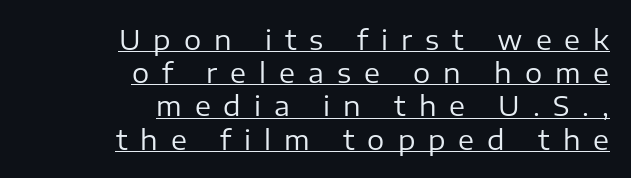
Q: Is the text bold? A: No.
Q: Is the text italic (slanted)? A: No, it is upright.
Q: Is the text underlined? A: Yes.
Q: How is the paragraph aligned? A: Right-aligned.
Q: Is the spacing between letters normal or unusually wide? A: Unusually wide.
